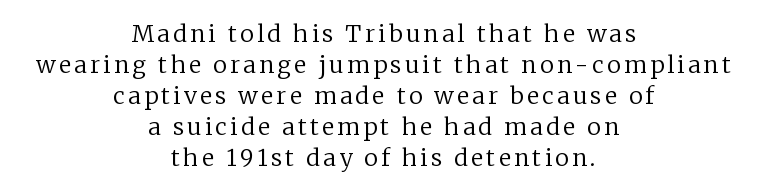
{"italic": "no", "bold": "no", "underline": "no", "align": "center", "line_spacing": "normal", "line_spacing_ratio": 1.35, "glyph_px": 23}
